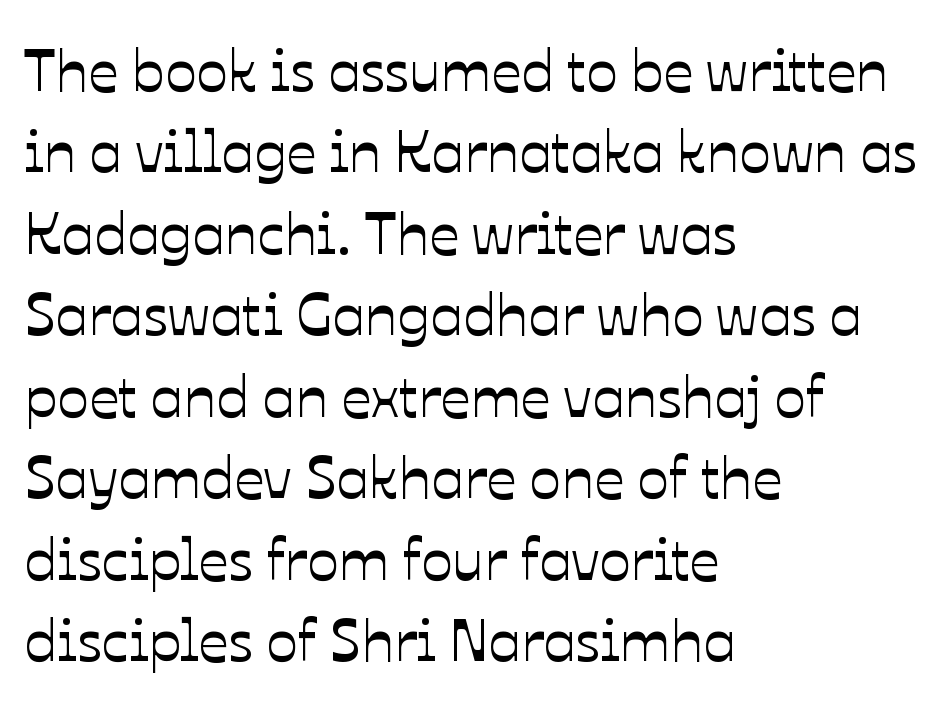
The image shows 59 px text type, upright; set left-aligned, normal line spacing (1.38x), normal letter spacing, not underlined; low stroke contrast and a medium x-height.
